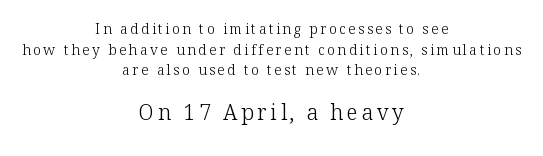
The image shows 21 px text type, upright; set centered, normal line spacing (1.47x), not underlined; the second (bottom) block is 1.5x larger.
